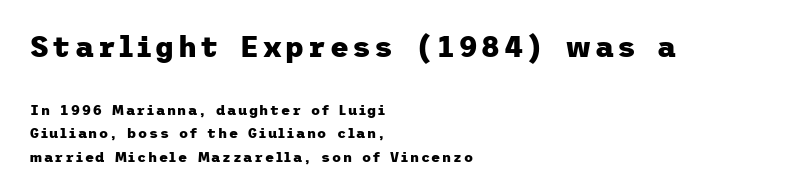
The image shows 29 px heavy sans-serif type, upright; set left-aligned, normal line spacing (1.68x), not underlined; the first (top) block is 2.07x larger; low stroke contrast and a medium x-height.
